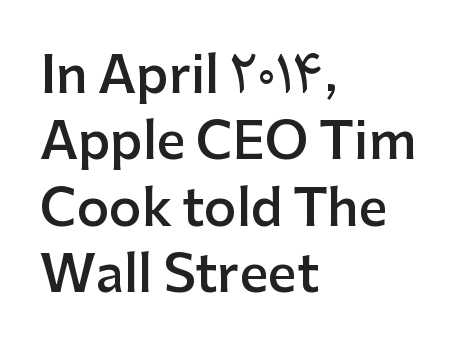
Q: Is the text bold? A: Semi-bold.
Q: Is the text italic (slanted)? A: No, it is upright.
Q: Is the typeface a serif or a sans-serif typeface? A: Sans-serif.
Q: Is the text underlined? A: No.
Q: How is the paragraph aligned? A: Left-aligned.
Q: Is the spacing between letters normal or unusually wide? A: Normal.
Q: Is the spacing between lines tight, normal or loose? A: Normal.
Q: Width (condensed, normal, or wide)? A: Normal.
Q: Stroke contrast? A: Low.
Q: x-height? A: Medium.
Q: Monospaced? A: No.
